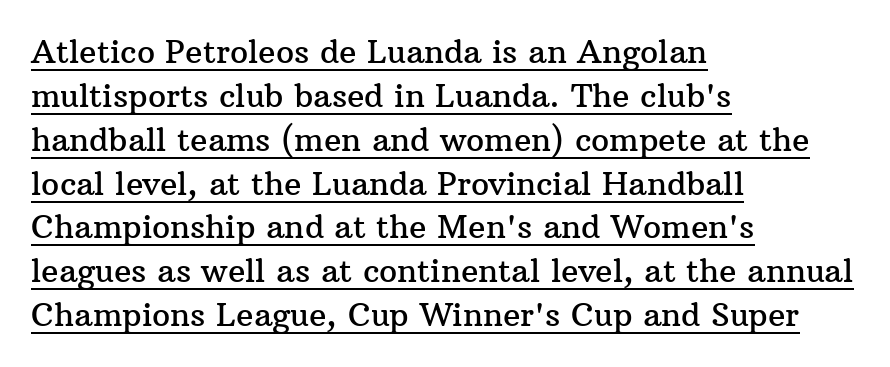
Q: Is the text italic (slanted)? A: No, it is upright.
Q: Is the typeface a serif or a sans-serif typeface? A: Serif.
Q: Is the text underlined? A: Yes.
Q: How is the paragraph aligned? A: Left-aligned.
Q: Is the spacing between letters normal or unusually wide? A: Normal.
Q: Is the spacing between lines tight, normal or loose? A: Normal.
Q: Width (condensed, normal, or wide)? A: Normal.
Q: Stroke contrast? A: Medium.
Q: x-height? A: Medium.
Q: Monospaced? A: No.
